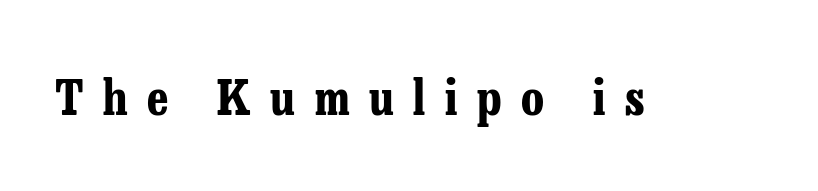
The image shows 48 px bold, condensed serif type, upright; set unusually wide letter spacing (+0.41 em), not underlined; low stroke contrast and a medium x-height.
